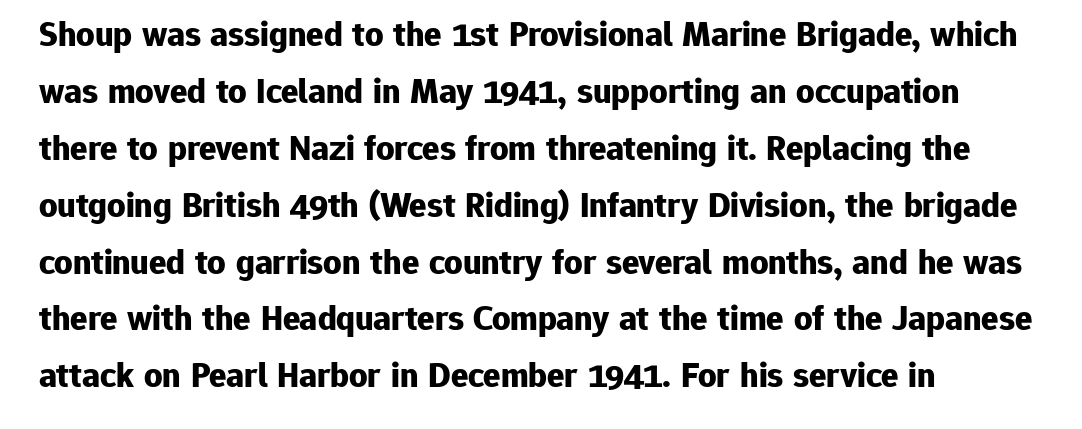
Q: Is the text bold? A: Yes.
Q: Is the text italic (slanted)? A: No, it is upright.
Q: Is the typeface a serif or a sans-serif typeface? A: Sans-serif.
Q: Is the text underlined? A: No.
Q: How is the paragraph aligned? A: Left-aligned.
Q: Is the spacing between letters normal or unusually wide? A: Normal.
Q: Is the spacing between lines tight, normal or loose? A: Normal.
Q: Width (condensed, normal, or wide)? A: Normal.
Q: Stroke contrast? A: Low.
Q: x-height? A: Medium.
Q: Monospaced? A: No.
